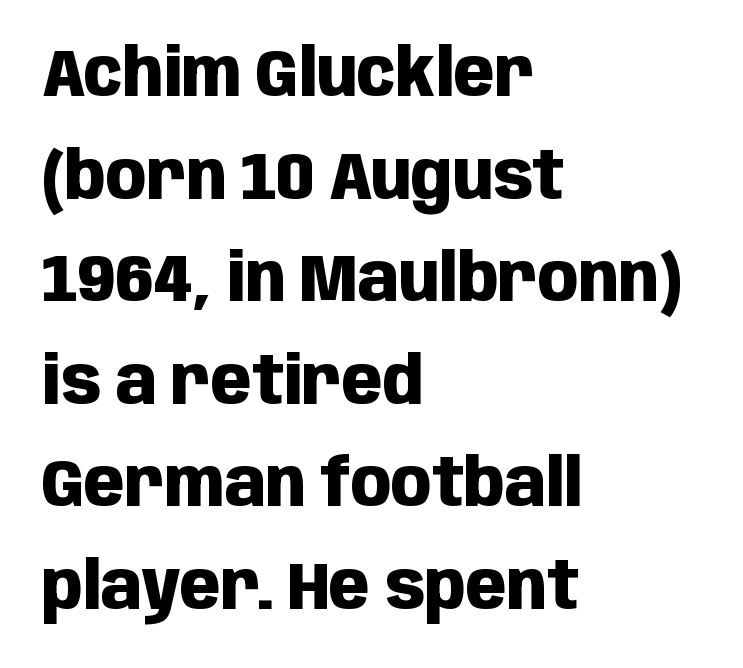
Q: Is the text bold? A: Yes.
Q: Is the text italic (slanted)? A: No, it is upright.
Q: Is the typeface a serif or a sans-serif typeface? A: Sans-serif.
Q: Is the text underlined? A: No.
Q: How is the paragraph aligned? A: Left-aligned.
Q: Is the spacing between letters normal or unusually wide? A: Normal.
Q: Is the spacing between lines tight, normal or loose? A: Normal.
Q: Width (condensed, normal, or wide)? A: Condensed.
Q: Stroke contrast? A: Low.
Q: x-height? A: Large.
Q: Monospaced? A: No.
